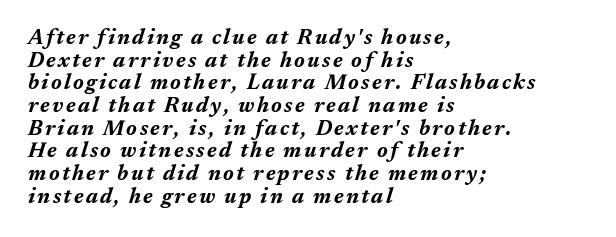
Does the leading feel generous? Not at all — it's pinched. The whole block is typeset with a tilt. The baseline area is clear. You'd pick this weight for a headline — it's a proper bold.
